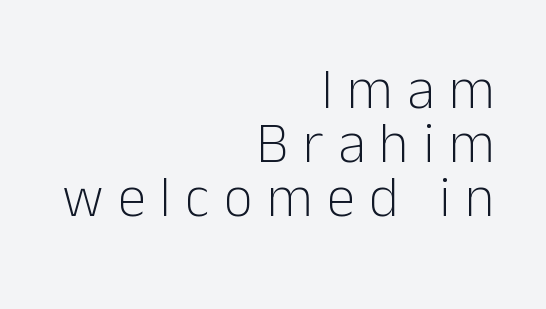
Q: Is the text bold? A: No.
Q: Is the text italic (slanted)? A: No, it is upright.
Q: Is the typeface a serif or a sans-serif typeface? A: Sans-serif.
Q: Is the text underlined? A: No.
Q: How is the paragraph aligned? A: Right-aligned.
Q: Is the spacing between letters normal or unusually wide? A: Unusually wide.
Q: Is the spacing between lines tight, normal or loose? A: Tight.
Q: Width (condensed, normal, or wide)? A: Normal.
Q: Stroke contrast? A: Low.
Q: x-height? A: Medium.
Q: Monospaced? A: No.
